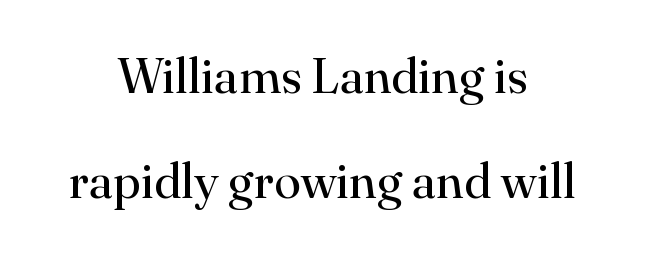
Q: Is the text bold? A: No.
Q: Is the text italic (slanted)? A: No, it is upright.
Q: Is the typeface a serif or a sans-serif typeface? A: Serif.
Q: Is the text underlined? A: No.
Q: How is the paragraph aligned? A: Centered.
Q: Is the spacing between letters normal or unusually wide? A: Normal.
Q: Is the spacing between lines tight, normal or loose? A: Loose.
Q: Width (condensed, normal, or wide)? A: Normal.
Q: Stroke contrast? A: High.
Q: x-height? A: Small.
Q: Monospaced? A: No.
